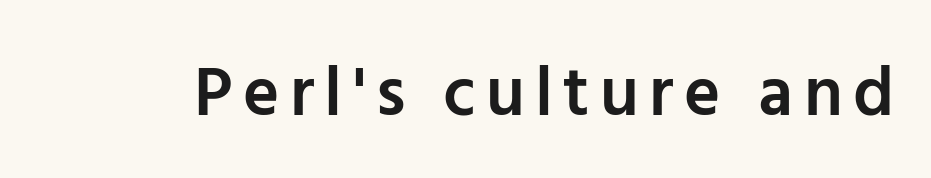
Q: Is the text bold? A: Semi-bold.
Q: Is the text italic (slanted)? A: No, it is upright.
Q: Is the typeface a serif or a sans-serif typeface? A: Sans-serif.
Q: Is the text underlined? A: No.
Q: Width (condensed, normal, or wide)? A: Normal.
Q: Stroke contrast? A: Low.
Q: x-height? A: Medium.
Q: Monospaced? A: No.
